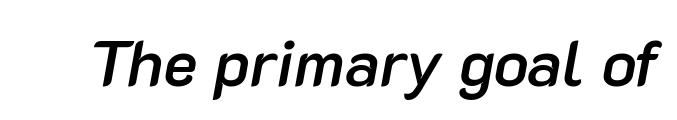
{"italic": "yes", "lean": "right", "slant_degrees": 10, "bold": "semi", "weight": "semibold", "width": "normal", "stroke_contrast": "low", "x_height": "medium", "monospaced": "no", "underline": "no", "letter_spacing": "normal", "letter_spacing_em": 0.0, "glyph_px": 65}
